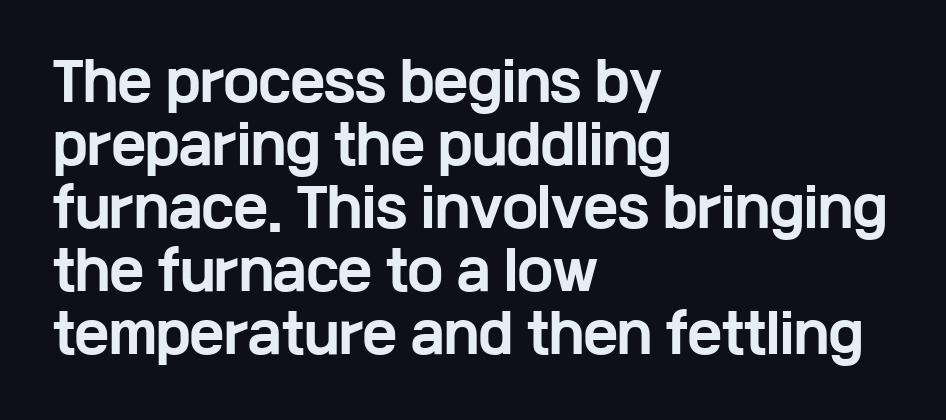
Alignment: flush left. Each letter's strokes conclude bluntly, with no projecting serifs. Glyph-to-glyph distance matches everyday printed text. Every character sits straight up, as roman type does. The zone under the glyphs is completely vacant.
